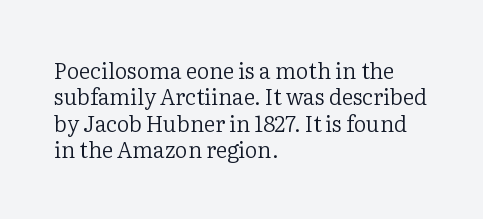
Q: Is the text bold? A: No.
Q: Is the text italic (slanted)? A: No, it is upright.
Q: Is the text underlined? A: No.
Q: How is the paragraph aligned? A: Left-aligned.
Q: Is the spacing between letters normal or unusually wide? A: Normal.
